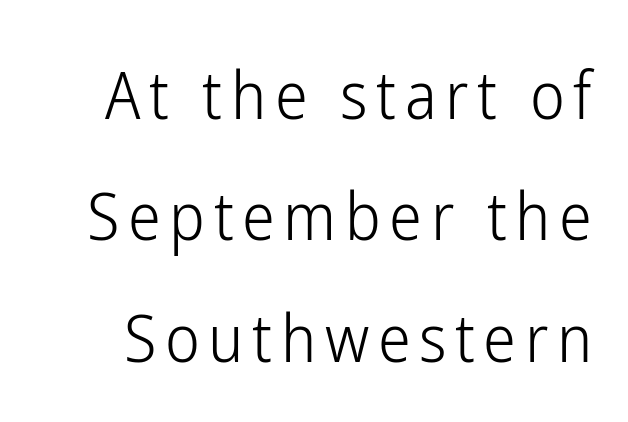
Q: Is the text bold? A: No.
Q: Is the text italic (slanted)? A: No, it is upright.
Q: Is the typeface a serif or a sans-serif typeface? A: Sans-serif.
Q: Is the text underlined? A: No.
Q: Width (condensed, normal, or wide)? A: Condensed.
Q: Stroke contrast? A: Low.
Q: x-height? A: Medium.
Q: Monospaced? A: No.
